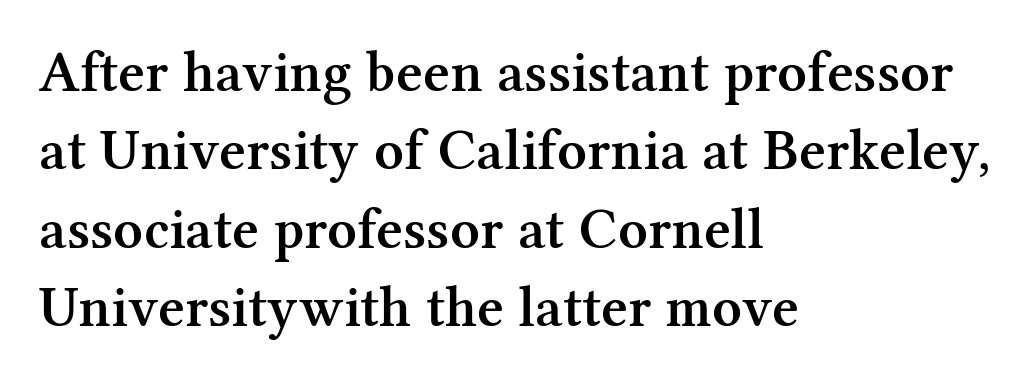
Q: Is the text bold? A: Semi-bold.
Q: Is the text italic (slanted)? A: No, it is upright.
Q: Is the typeface a serif or a sans-serif typeface? A: Serif.
Q: Is the text underlined? A: No.
Q: How is the paragraph aligned? A: Left-aligned.
Q: Is the spacing between letters normal or unusually wide? A: Normal.
Q: Is the spacing between lines tight, normal or loose? A: Normal.
Q: Width (condensed, normal, or wide)? A: Normal.
Q: Stroke contrast? A: Medium.
Q: x-height? A: Medium.
Q: Monospaced? A: No.
